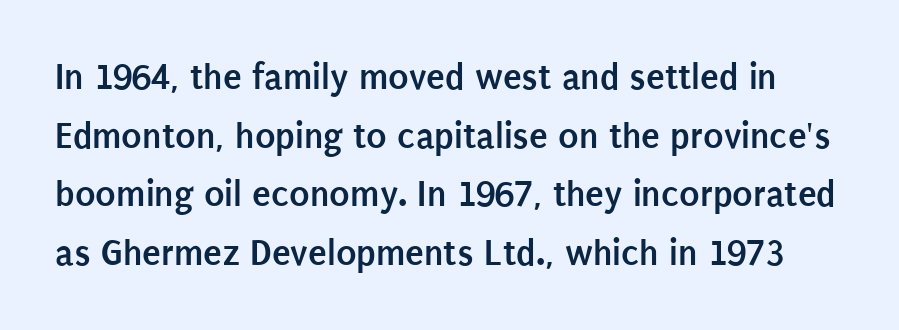
Q: Is the text bold? A: Yes.
Q: Is the text italic (slanted)? A: No, it is upright.
Q: Is the typeface a serif or a sans-serif typeface? A: Sans-serif.
Q: Is the text underlined? A: No.
Q: Is the spacing between letters normal or unusually wide? A: Normal.
Q: Is the spacing between lines tight, normal or loose? A: Normal.
Q: Width (condensed, normal, or wide)? A: Condensed.
Q: Stroke contrast? A: Low.
Q: x-height? A: Large.
Q: Monospaced? A: No.
